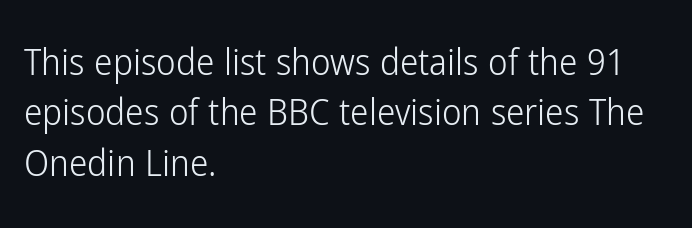
The strokes carry an ordinary text weight at most. Only glyphs here, with clear space below each row. Each word holds together tightly as a unit, with standard inter-letter gaps. To sum up the face: it is a sans, with no serifs. If you measured baseline to baseline, you'd find a middling distance.
